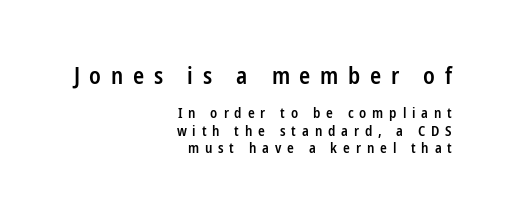
{"italic": "no", "bold": "semi", "underline": "no", "align": "right", "line_spacing_ratio": 1.22, "letter_spacing": "wide", "letter_spacing_em": 0.42, "larger_block": "first", "size_ratio": 1.64, "glyph_px": 23}
